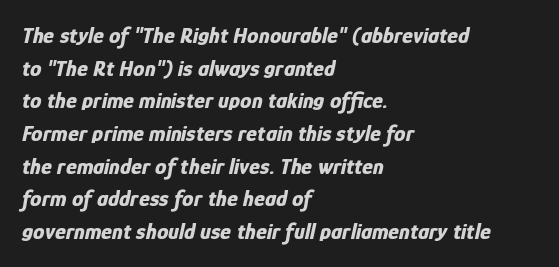
{"italic": "yes", "lean": "right", "slant_degrees": 12, "bold": "yes", "underline": "no", "align": "left", "line_spacing": "normal", "line_spacing_ratio": 1.42, "letter_spacing": "normal", "letter_spacing_em": 0.0, "glyph_px": 23}
